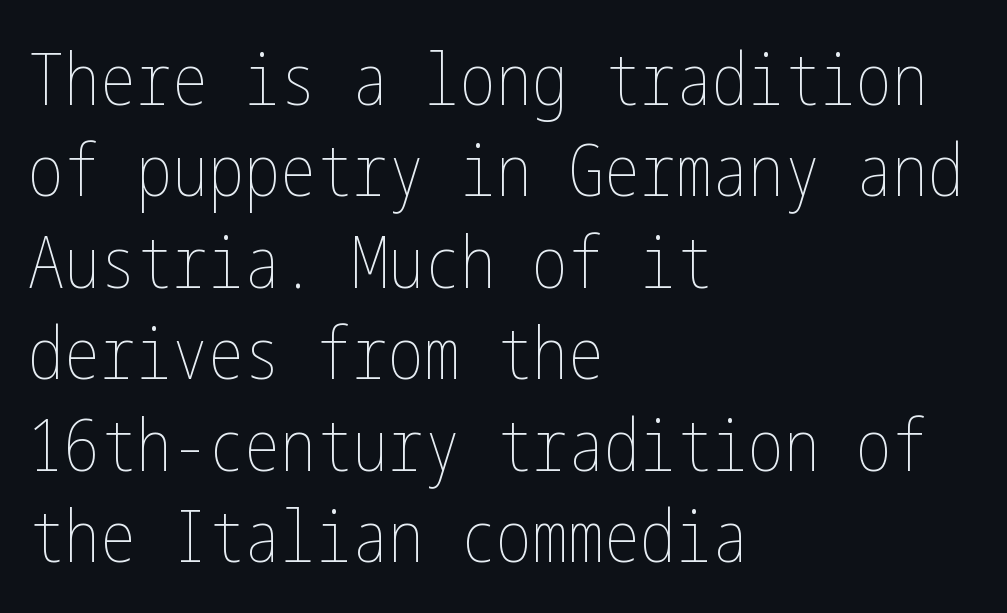
What stands out about the letter spacing? Nothing — it is the standard amount. The axis of the letterforms is exactly vertical. Clear beneath every line of the passage. Typeset ragged right — the left edge is the straight one.
